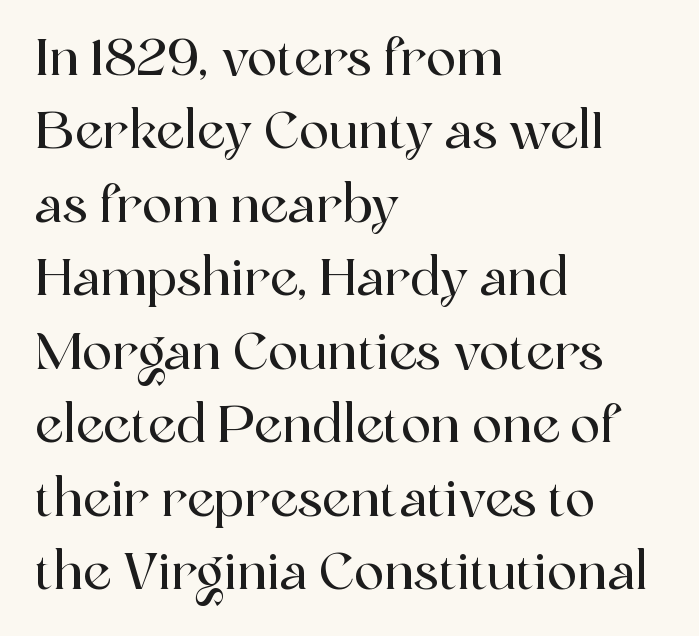
The image shows 50 px serif type, upright; set left-aligned, normal line spacing (1.47x), normal letter spacing, not underlined; a medium x-height.
